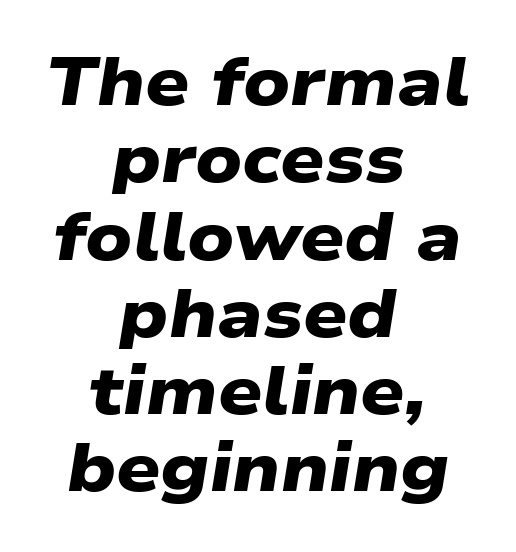
The image shows 69 px heavy, wide sans-serif type; set centered, tight line spacing (1.12x), normal letter spacing, not underlined; low stroke contrast and a medium x-height.
